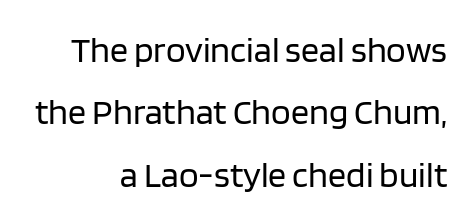
Letterform terminals end flat and unadorned throughout the passage. You could not count columns in this text — the font is proportionally spaced. Stem width sits at or under what a default text font uses. If you drew a ruler down the right edge, every line would touch it. Posture: straight, roman, zero tilt. The foot of each line stays bare and open.
